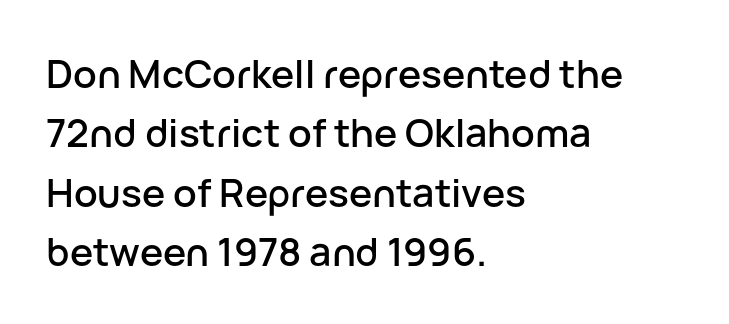
The image shows 39 px sans-serif type, upright; set left-aligned, normal line spacing (1.52x), normal letter spacing, not underlined; low stroke contrast and a medium x-height.
